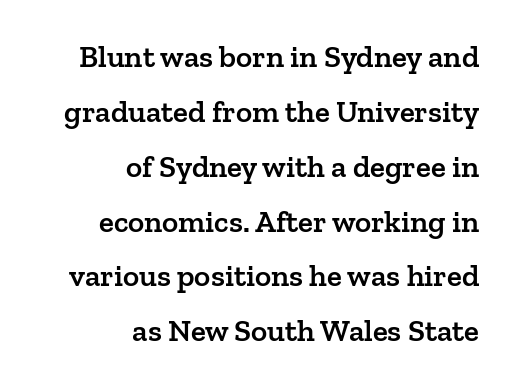
{"serif": "yes", "italic": "no", "bold": "semi", "weight": "semibold", "width": "normal", "stroke_contrast": "low", "x_height": "medium", "monospaced": "no", "underline": "no", "align": "right", "line_spacing_ratio": 1.77, "letter_spacing": "normal", "letter_spacing_em": 0.0, "glyph_px": 31}
